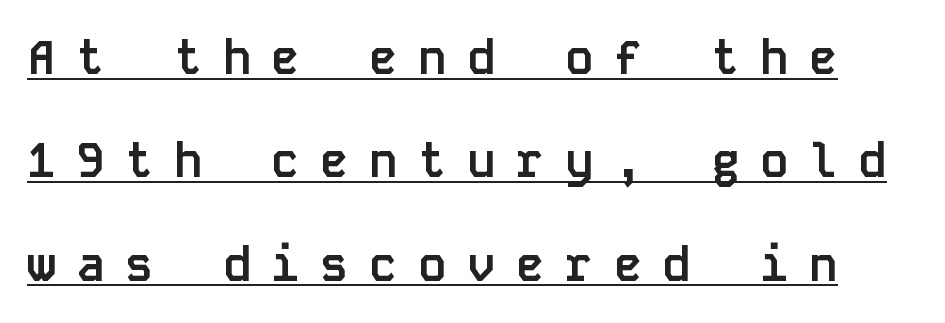
Underlined type. The line texture is sparse and dotted thanks to wide tracking. The vertical gap from one line to the next is large. The letters stand upright; this is a roman face. The font is running at its bold setting.
